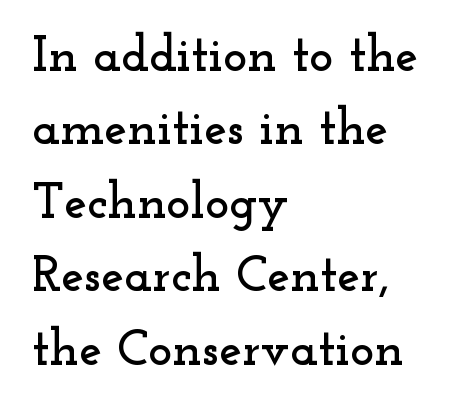
{"serif": "yes", "italic": "no", "width": "wide", "stroke_contrast": "low", "x_height": "small", "monospaced": "no", "underline": "no", "align": "left", "line_spacing": "normal", "line_spacing_ratio": 1.44, "letter_spacing": "normal", "letter_spacing_em": 0.0, "glyph_px": 51}
